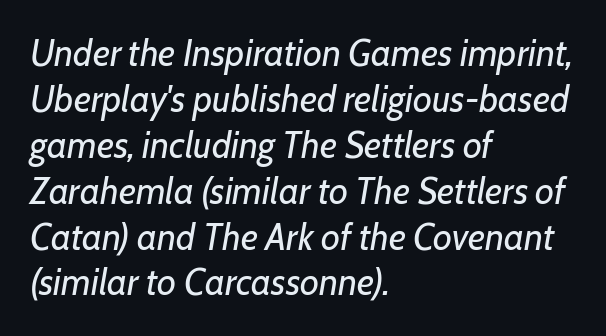
Nothing heavy about these letters — not bold at all. Think of a printed novel: that variable character pitch is what you see here. Does the copy run flush right? No — it runs flush left. It's the slanting kind of type. Descender tails drop into unmarked territory.
